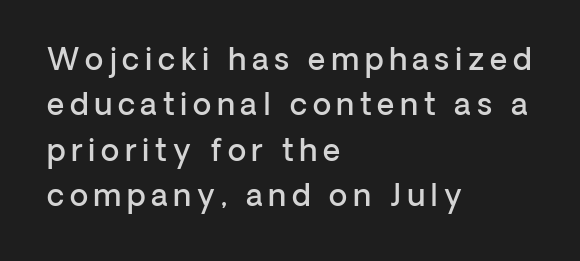
{"serif": "no", "italic": "no", "bold": "semi", "weight": "semibold", "width": "normal", "stroke_contrast": "low", "x_height": "medium", "monospaced": "no", "underline": "no", "align": "left", "line_spacing": "normal", "line_spacing_ratio": 1.51, "glyph_px": 30}
